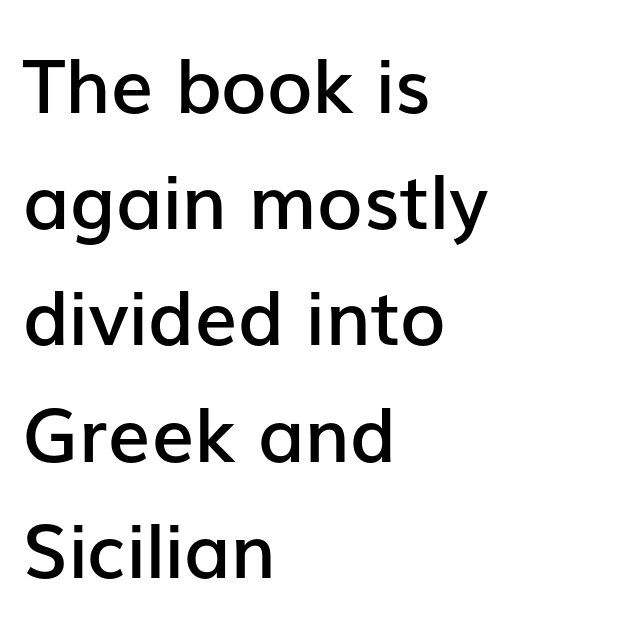
The image shows 75 px semibold sans-serif type, upright; set left-aligned, normal line spacing (1.55x), normal letter spacing, not underlined; low stroke contrast and a medium x-height.
